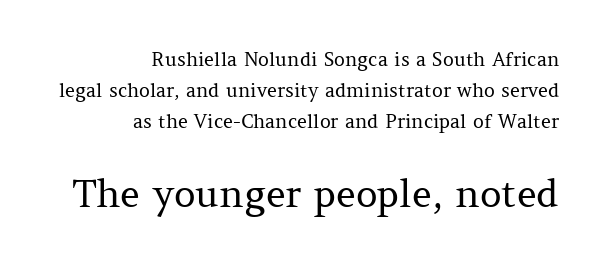
{"serif": "yes", "italic": "no", "bold": "no", "weight": "regular", "width": "normal", "stroke_contrast": "medium", "x_height": "medium", "monospaced": "no", "underline": "no", "align": "right", "line_spacing": "normal", "line_spacing_ratio": 1.62, "letter_spacing": "normal", "letter_spacing_em": 0.0, "larger_block": "second", "size_ratio": 2.0, "glyph_px": 38}
